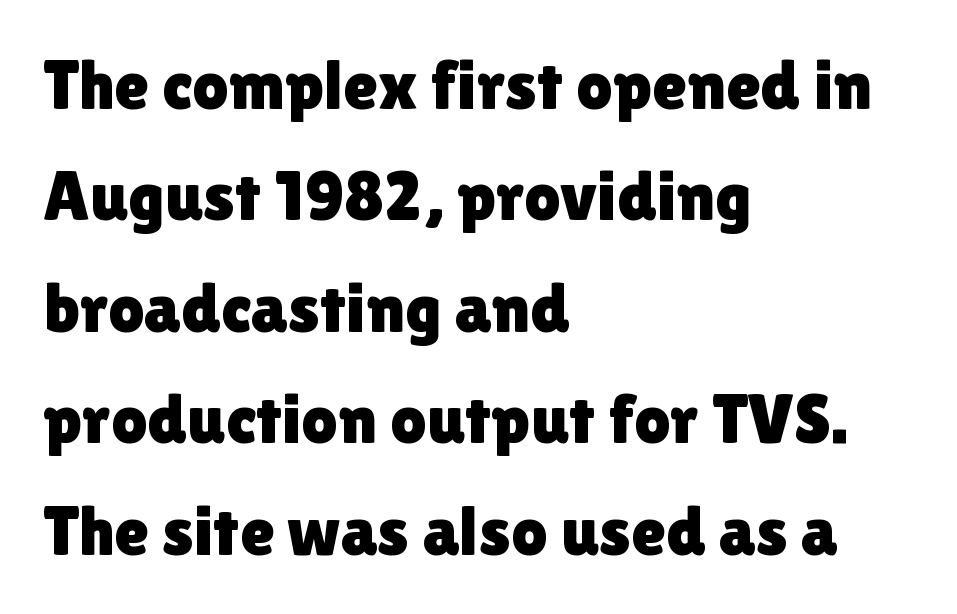
The image shows 71 px sans-serif type, upright; set left-aligned, normal line spacing (1.57x), normal letter spacing, not underlined; a medium x-height.
